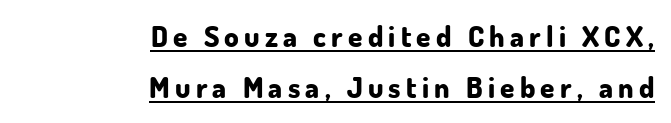
Tall strokes in this sample are plumb rather than angled. This is underlined copy, the kind a proofreader might mark for attention. Teacher's note: observe the even right margin — that is flush-right alignment. Compared with an ordinary text face, these strokes are far heavier — a full bold. This rendering employs a face without finishing strokes, i.e., a sans-serif. The face used here is proportionally spaced, like ordinary book or web type.
